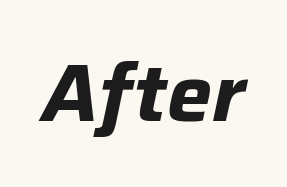
{"italic": "yes", "lean": "right", "slant_degrees": 12, "bold": "yes", "weight": "bold", "width": "normal", "stroke_contrast": "low", "x_height": "medium", "monospaced": "no", "underline": "no", "letter_spacing": "normal", "letter_spacing_em": 0.0, "glyph_px": 80}
